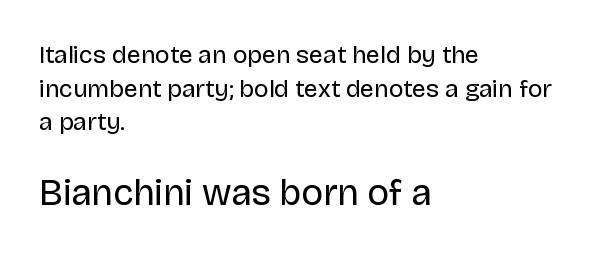
Varying glyph widths throughout — classic text-font behaviour. Whoever set this made the second block the dominant, larger element. The leading is moderate, giving the passage an even texture. Nobody touched the tracking dial on this one.
